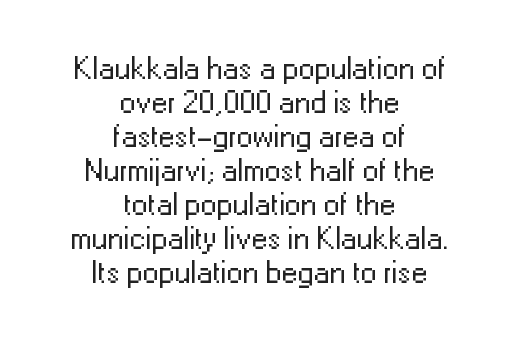
The image shows 32 px regular-weight sans-serif type, upright; set centered, tight line spacing (1.06x), normal letter spacing, not underlined; low stroke contrast and a medium x-height.
